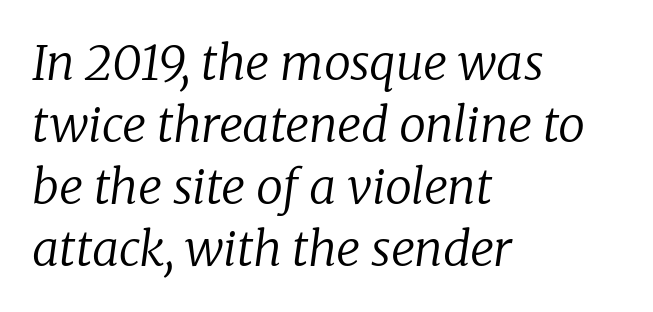
Q: Is the text bold? A: No.
Q: Is the text italic (slanted)? A: Yes, it leans right by about 8 degrees.
Q: Is the typeface a serif or a sans-serif typeface? A: Serif.
Q: Is the text underlined? A: No.
Q: How is the paragraph aligned? A: Left-aligned.
Q: Is the spacing between letters normal or unusually wide? A: Normal.
Q: Is the spacing between lines tight, normal or loose? A: Normal.
Q: Width (condensed, normal, or wide)? A: Normal.
Q: Stroke contrast? A: Low.
Q: x-height? A: Medium.
Q: Monospaced? A: No.
